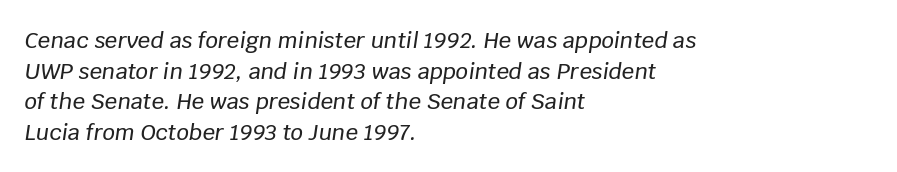
Slant detected: the letters are inclined. Honestly, there is no underline to notice here at all. In terms of letterspacing, this is plain default setting. One glance says typical: line gaps are just what's usual. Teacher's note: observe the even left margin — that is flush-left alignment.
